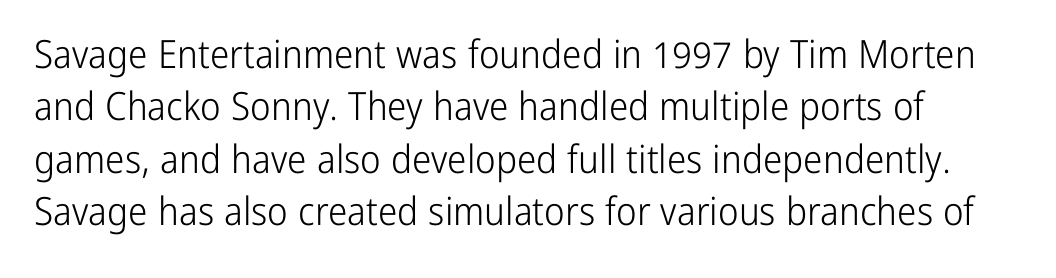
The image shows 39 px light, condensed sans-serif type, upright; set normal line spacing (1.34x), normal letter spacing, not underlined; low stroke contrast and a medium x-height.
